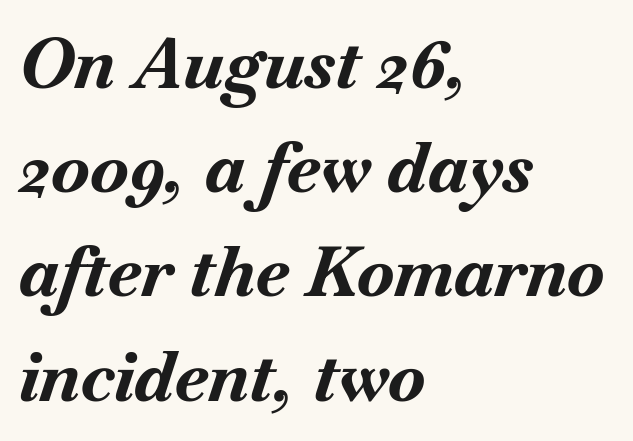
The image shows 69 px bold type, italic (leaning right); set left-aligned, normal line spacing (1.51x), normal letter spacing, not underlined; medium stroke contrast and a small x-height.
